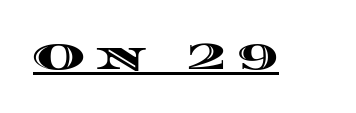
Q: Is the text italic (slanted)? A: No, it is upright.
Q: Is the text underlined? A: Yes.
Q: Is the spacing between letters normal or unusually wide? A: Unusually wide.
Q: Width (condensed, normal, or wide)? A: Wide.
Q: x-height? A: Large.
Q: Monospaced? A: No.
